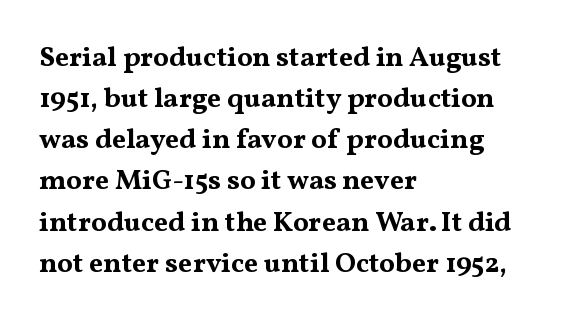
The image shows 28 px bold, wide serif type, upright; set left-aligned, normal line spacing (1.47x), normal letter spacing, not underlined; medium stroke contrast and a medium x-height.
